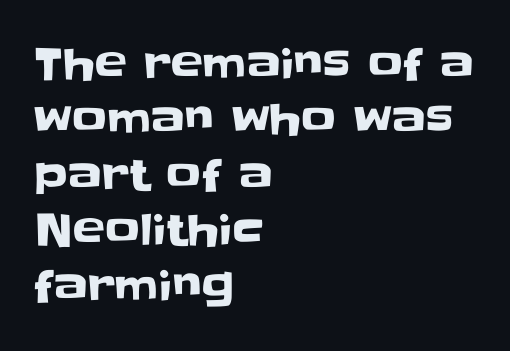
Q: Is the text italic (slanted)? A: No, it is upright.
Q: Is the typeface a serif or a sans-serif typeface? A: Sans-serif.
Q: Is the text underlined? A: No.
Q: How is the paragraph aligned? A: Left-aligned.
Q: Is the spacing between letters normal or unusually wide? A: Normal.
Q: Is the spacing between lines tight, normal or loose? A: Normal.
Q: Width (condensed, normal, or wide)? A: Normal.
Q: Stroke contrast? A: Low.
Q: x-height? A: Large.
Q: Monospaced? A: No.
